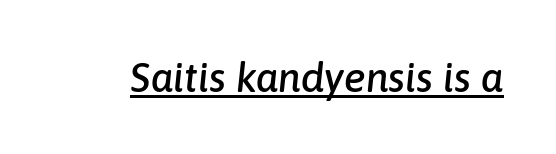
The passage shown is typed in a proportional face where columns would drift. Descenders here cross a horizontal rule under the line. Caption: standard tracking, unaltered. Posture: slanted.
